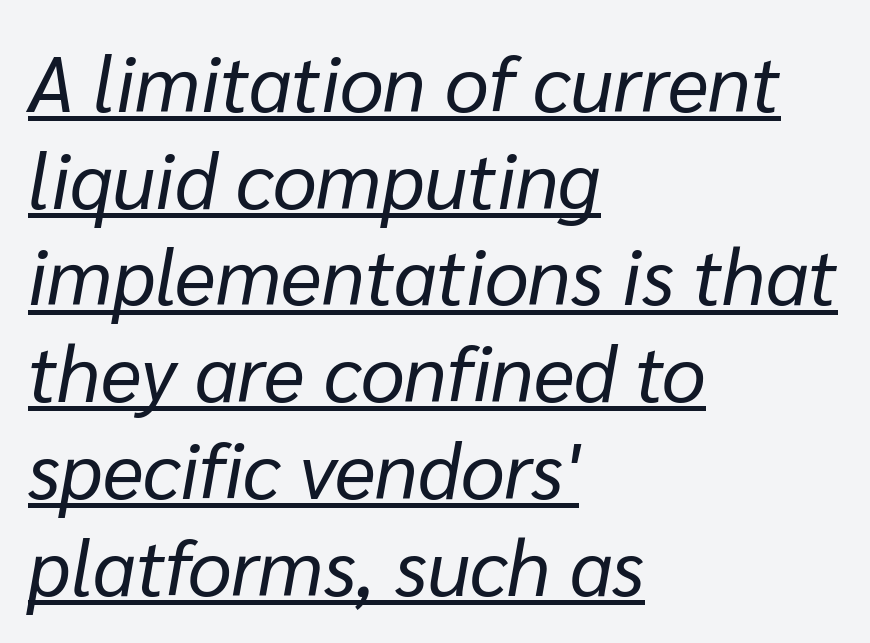
Note the varied advance widths — an 'i' is clearly narrower than an 'm'. This sample is left-justified, so line endings fall wherever the words run out. There is no visible air inserted between adjacent glyphs. This sample uses an oblique cut, with every glyph tilted off the vertical. Is there an underline? Yes — a line sits under the letters.
